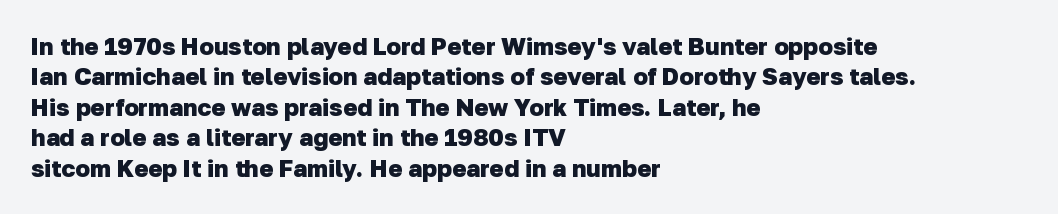
Each new line begins a customary step beneath the previous one. Descenders are the only things crossing below the line. Summary of weight: heavy, a full bold. Line starts are locked; line ends wander. The line texture is even and compact thanks to regular tracking.
